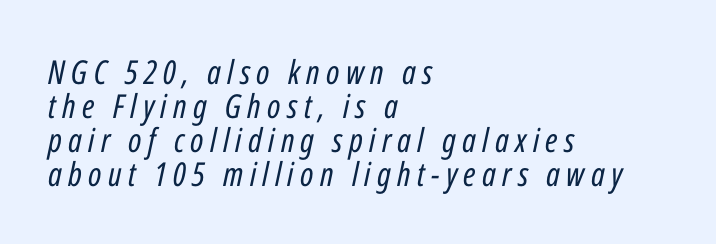
The image shows 33 px regular-weight, condensed type, italic (leaning right); set left-aligned, tight line spacing (1.03x), not underlined; low stroke contrast and a medium x-height.
